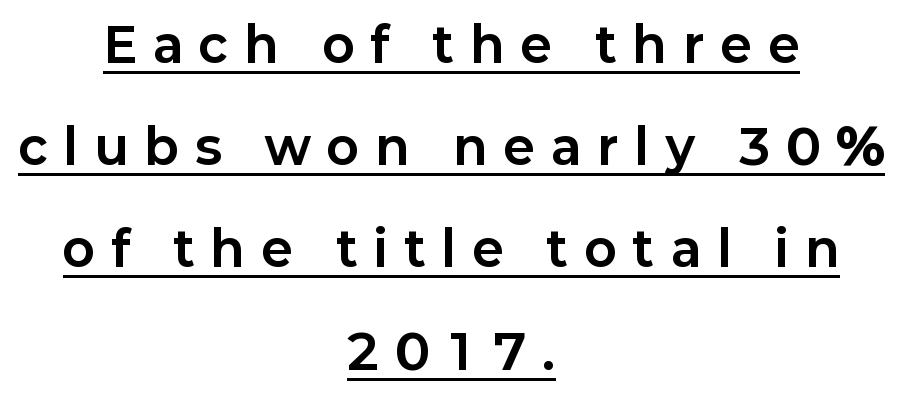
The image shows 48 px bold sans-serif type, upright; set centered, loose line spacing (2.13x), unusually wide letter spacing (+0.35 em), underlined; low stroke contrast and a medium x-height.
